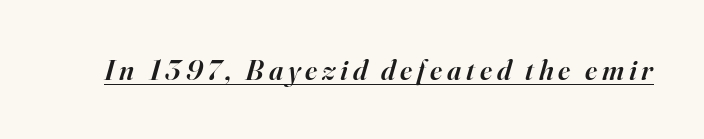
The image shows 29 px semibold serif type, italic (leaning right); set underlined; high stroke contrast and a small x-height.
